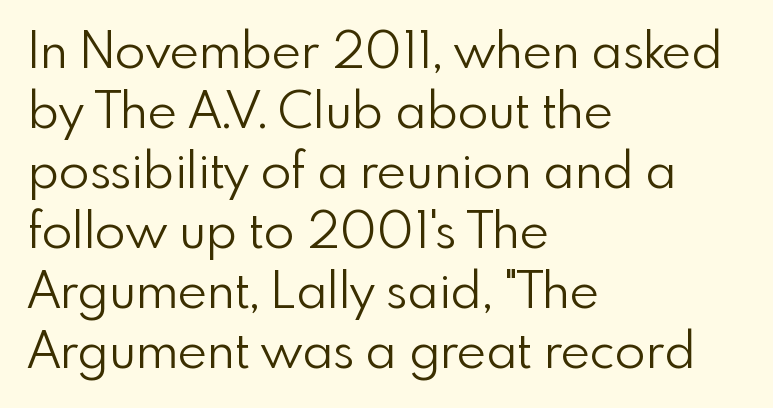
No italicization has been applied; the sample stays upright. Do the characters align in a grid? No, the font is proportional. Bare-footed words on every line. The paragraph shown leans on its left margin.
